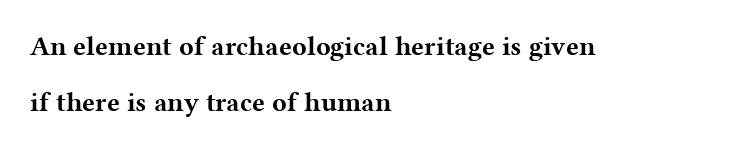
Q: Is the text bold? A: Yes.
Q: Is the text italic (slanted)? A: No, it is upright.
Q: Is the text underlined? A: No.
Q: How is the paragraph aligned? A: Left-aligned.
Q: Is the spacing between letters normal or unusually wide? A: Normal.
Q: Is the spacing between lines tight, normal or loose? A: Loose.
